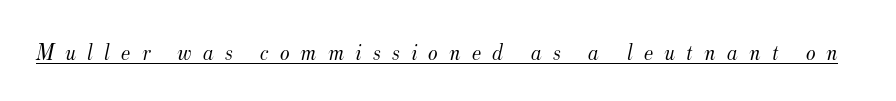
Q: Is the text bold? A: No.
Q: Is the text italic (slanted)? A: Yes, it leans right by about 12 degrees.
Q: Is the text underlined? A: Yes.
Q: Is the spacing between letters normal or unusually wide? A: Unusually wide.
